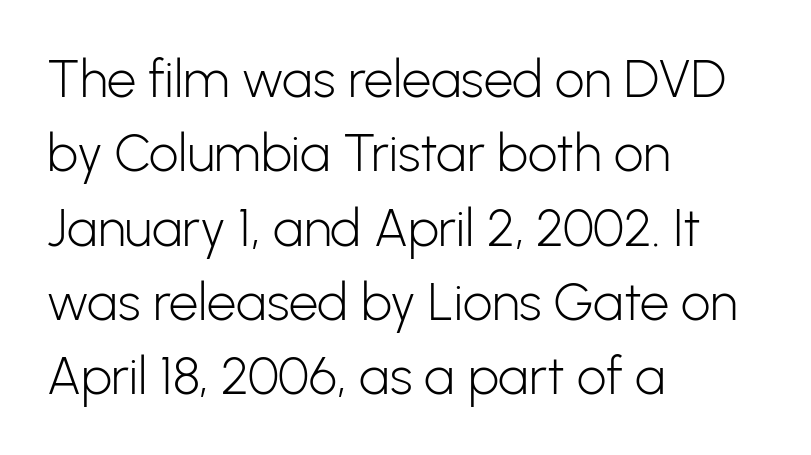
The compositor pushed each line to the left boundary. Each word holds together tightly as a unit, with standard inter-letter gaps. Check where the strokes stop: nothing finishes them off — pure sans. The area under the type is left untouched.
